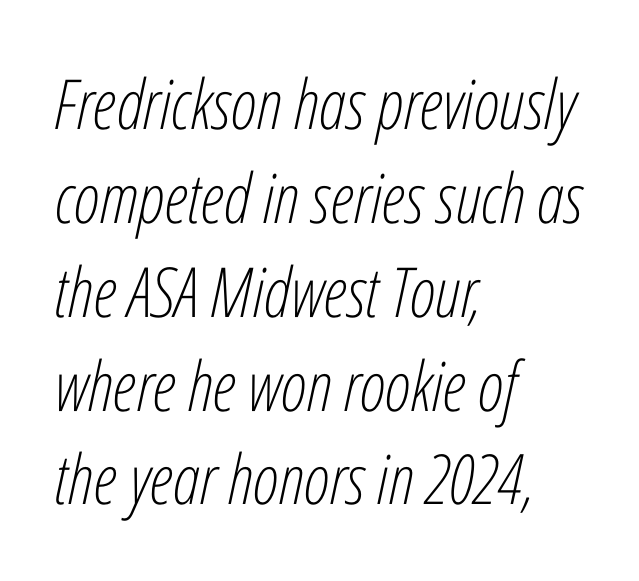
Nothing heavy about these letters — not bold at all. Caption: multi-line text, flush left, ragged right. Style check: oblique. A clean baseline with only descenders dipping below it. Is this a fixed-width face? No — the glyphs have proportional, varying widths. A typesetter would call this zero additional tracking.
